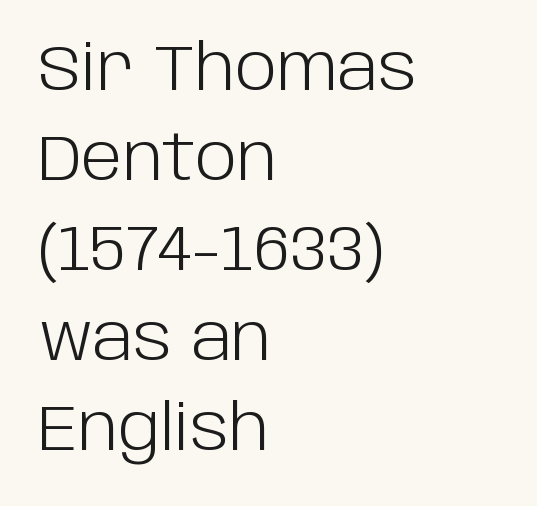
{"serif": "no", "italic": "no", "bold": "no", "weight": "light", "width": "normal", "stroke_contrast": "low", "x_height": "large", "monospaced": "no", "underline": "no", "align": "left", "line_spacing": "normal", "line_spacing_ratio": 1.43, "letter_spacing": "normal", "letter_spacing_em": 0.0, "glyph_px": 63}
